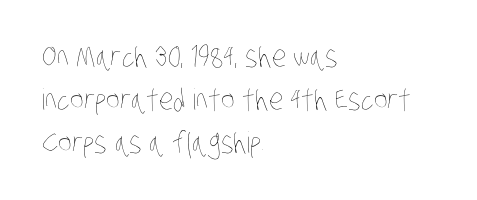
Is the stroke heavy? The answer is a plain regular-or-lighter. One-word summary of the alignment: left. Summary of vertical rhythm: regular, with standard interline spacing. Think of a printed novel: that variable character pitch is what you see here. Clear beneath every line of the passage. The passage shown has conventional tracking throughout.
